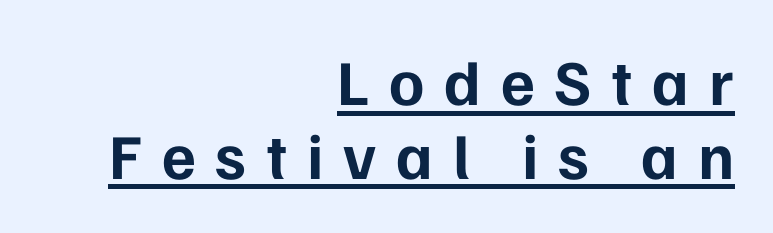
{"serif": "no", "italic": "no", "bold": "yes", "weight": "bold", "width": "normal", "stroke_contrast": "low", "x_height": "medium", "monospaced": "no", "underline": "yes", "align": "right", "line_spacing": "tight", "line_spacing_ratio": 1.15, "letter_spacing": "wide", "letter_spacing_em": 0.31, "glyph_px": 64}
